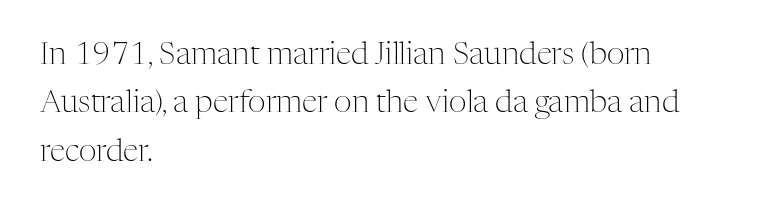
{"serif": "yes", "italic": "no", "bold": "no", "weight": "light", "width": "normal", "stroke_contrast": "medium", "x_height": "medium", "monospaced": "no", "underline": "no", "align": "left", "line_spacing": "normal", "line_spacing_ratio": 1.56, "letter_spacing": "normal", "letter_spacing_em": 0.0, "glyph_px": 31}
